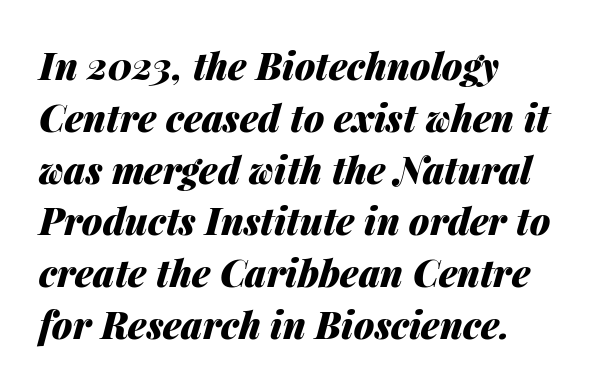
Would a proofreader flag this as italicized? Yes. Layout note: lines flush left. Here the designer chose a conventional face with non-uniform glyph widths. What's the leading like? Ordinary, nothing unusual.
